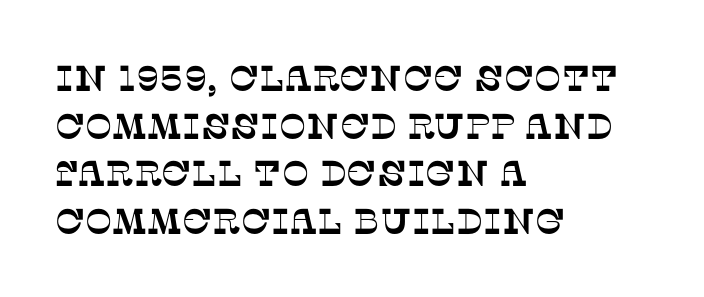
The image shows 36 px serif type; set left-aligned, normal line spacing (1.32x), normal letter spacing, not underlined; low stroke contrast and a large x-height.
